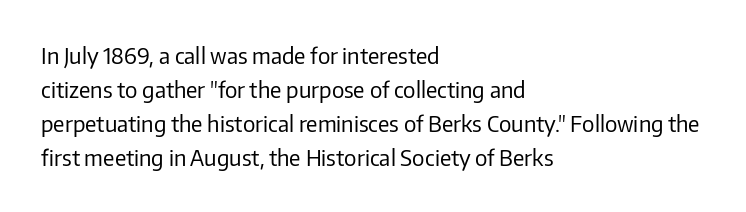
{"italic": "no", "bold": "no", "underline": "no", "align": "left", "line_spacing": "normal", "line_spacing_ratio": 1.54, "letter_spacing": "normal", "letter_spacing_em": 0.0, "glyph_px": 22}
